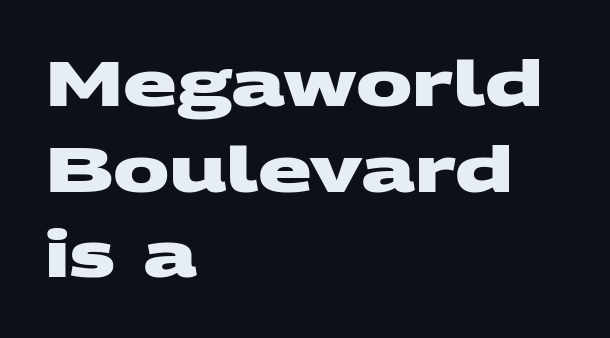
The image shows 63 px heavy, wide sans-serif type; set left-aligned, normal line spacing (1.36x), normal letter spacing, not underlined; medium stroke contrast and a large x-height.
